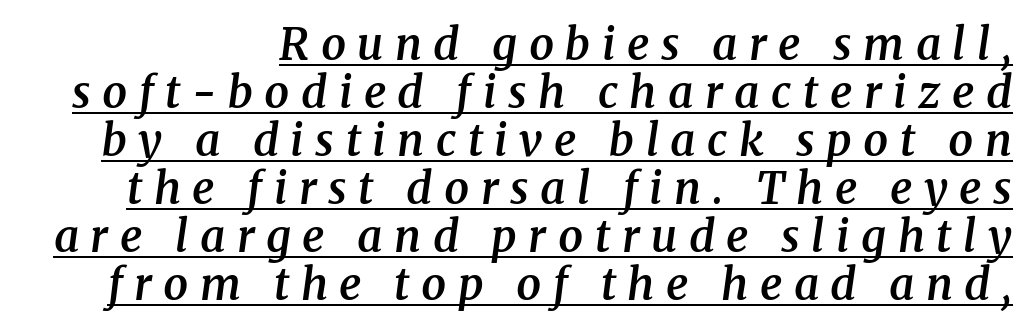
{"serif": "yes", "italic": "yes", "lean": "right", "slant_degrees": 8, "bold": "semi", "weight": "semibold", "width": "normal", "stroke_contrast": "medium", "x_height": "medium", "monospaced": "no", "underline": "yes", "line_spacing": "tight", "line_spacing_ratio": 1.09, "letter_spacing": "wide", "letter_spacing_em": 0.26, "glyph_px": 44}
